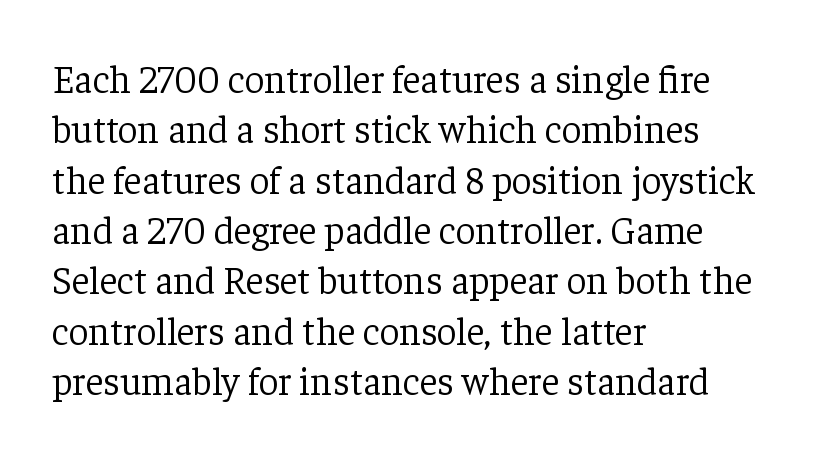
Q: Is the text bold? A: No.
Q: Is the text italic (slanted)? A: No, it is upright.
Q: Is the typeface a serif or a sans-serif typeface? A: Serif.
Q: Is the text underlined? A: No.
Q: How is the paragraph aligned? A: Left-aligned.
Q: Is the spacing between letters normal or unusually wide? A: Normal.
Q: Is the spacing between lines tight, normal or loose? A: Normal.
Q: Width (condensed, normal, or wide)? A: Normal.
Q: Stroke contrast? A: Low.
Q: x-height? A: Medium.
Q: Monospaced? A: No.
